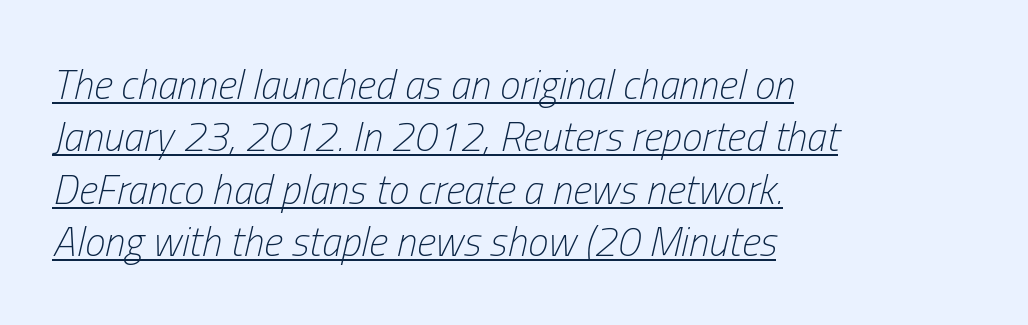
Q: Is the text bold? A: No.
Q: Is the text italic (slanted)? A: Yes, it leans right by about 13 degrees.
Q: Is the text underlined? A: Yes.
Q: How is the paragraph aligned? A: Left-aligned.
Q: Is the spacing between letters normal or unusually wide? A: Normal.
Q: Is the spacing between lines tight, normal or loose? A: Normal.
Q: Width (condensed, normal, or wide)? A: Condensed.
Q: Stroke contrast? A: Low.
Q: x-height? A: Medium.
Q: Monospaced? A: No.
